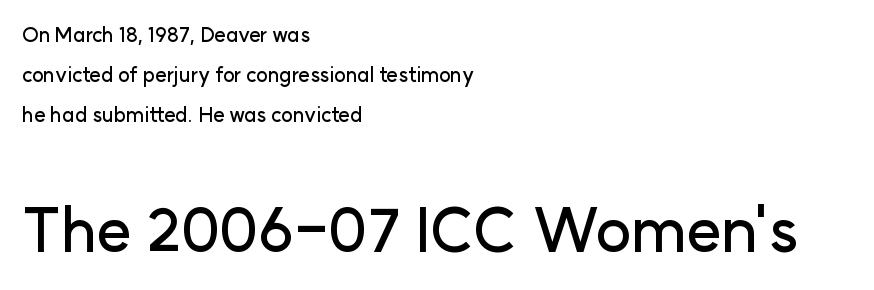
The space beneath each line is pristine and unruled. Leftover space on each line is placed entirely after the last word. I'd call this a sans setting — the letters go barefoot. Reading down the column, the eye jumps a long way to each next line. Varying glyph widths throughout — classic text-font behaviour. There is no visible air inserted between adjacent glyphs.
